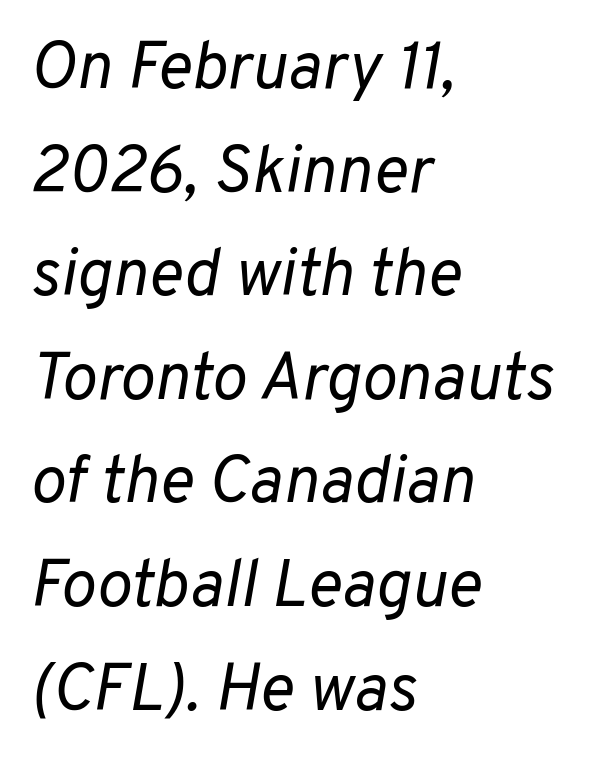
{"italic": "yes", "lean": "right", "slant_degrees": 10, "bold": "no", "weight": "regular", "width": "normal", "stroke_contrast": "low", "x_height": "medium", "monospaced": "no", "underline": "no", "align": "left", "line_spacing": "normal", "line_spacing_ratio": 1.57, "letter_spacing": "normal", "letter_spacing_em": 0.0, "glyph_px": 66}
